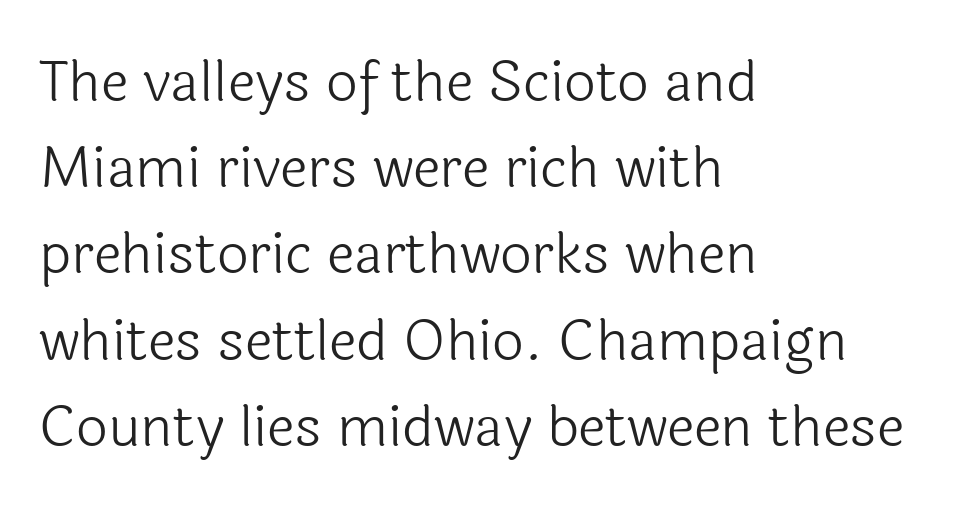
{"serif": "no", "italic": "no", "bold": "no", "weight": "light", "width": "normal", "x_height": "medium", "monospaced": "no", "underline": "no", "align": "left", "line_spacing": "normal", "line_spacing_ratio": 1.54, "letter_spacing": "normal", "letter_spacing_em": 0.0, "glyph_px": 56}
